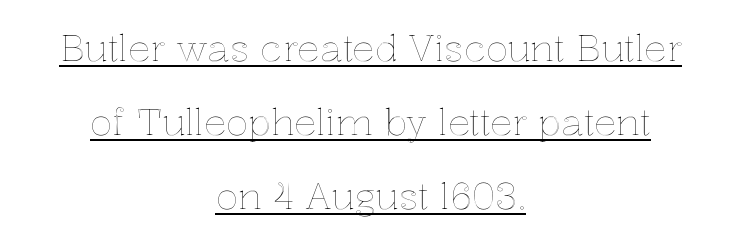
{"italic": "no", "width": "normal", "x_height": "medium", "monospaced": "no", "underline": "yes", "align": "center", "line_spacing": "loose", "line_spacing_ratio": 2.0, "letter_spacing": "normal", "letter_spacing_em": 0.0, "glyph_px": 37}
